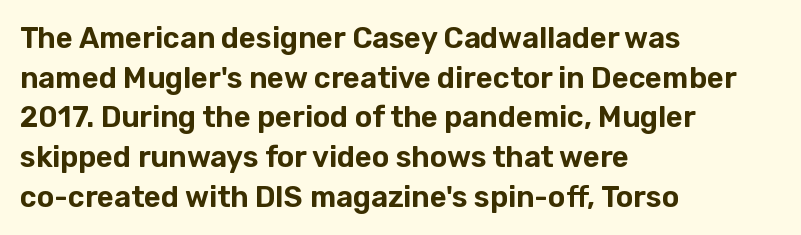
{"serif": "no", "italic": "no", "width": "normal", "stroke_contrast": "low", "x_height": "medium", "monospaced": "no", "underline": "no", "align": "left", "line_spacing": "normal", "line_spacing_ratio": 1.37, "letter_spacing": "normal", "letter_spacing_em": 0.0, "glyph_px": 29}
